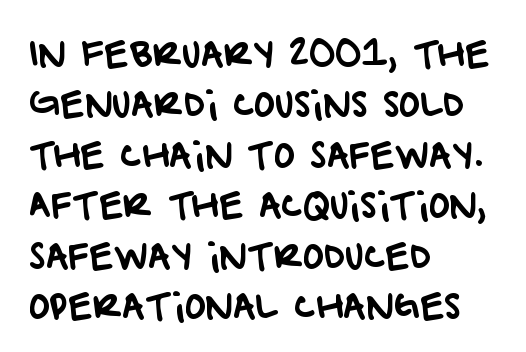
{"serif": "no", "width": "normal", "stroke_contrast": "low", "x_height": "large", "monospaced": "no", "underline": "no", "align": "left", "line_spacing": "normal", "line_spacing_ratio": 1.44, "letter_spacing": "normal", "letter_spacing_em": 0.0, "glyph_px": 35}
